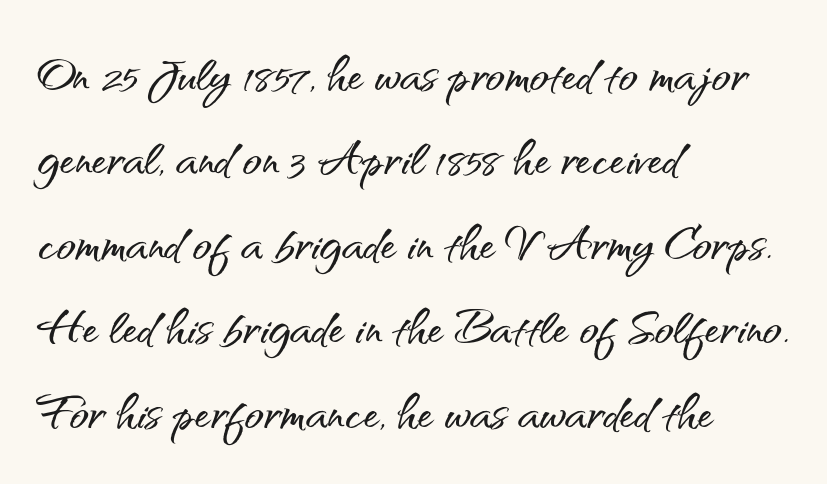
The image shows 63 px sans-serif type; set left-aligned, normal line spacing (1.34x), normal letter spacing, not underlined; medium stroke contrast and a small x-height.
